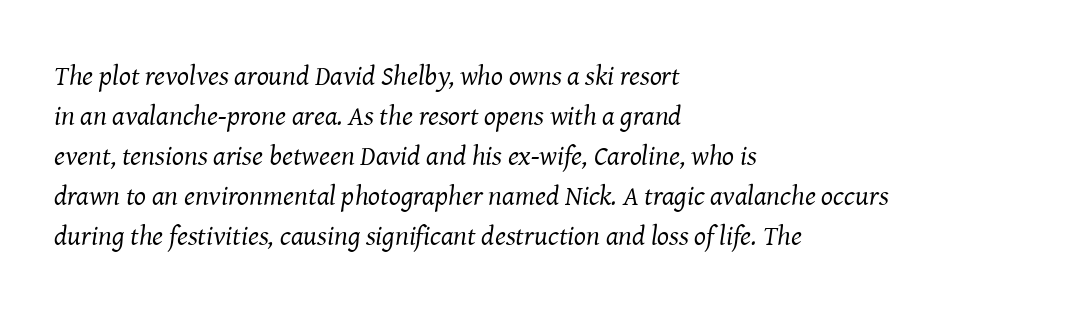
The rendering shows small feet on the letterforms — a serif design. The letterforms sit at book weight or below. The passage shown is typed in a proportional face where columns would drift. Regarding leading, the lines here are spaced in the standard way. A clean baseline with only descenders dipping below it.
